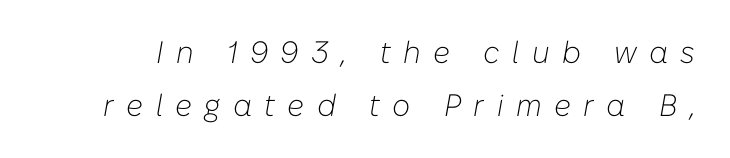
Q: Is the text bold? A: No.
Q: Is the text italic (slanted)? A: Yes, it leans right by about 10 degrees.
Q: Is the text underlined? A: No.
Q: Is the spacing between letters normal or unusually wide? A: Unusually wide.
Q: Width (condensed, normal, or wide)? A: Normal.
Q: Stroke contrast? A: Low.
Q: x-height? A: Medium.
Q: Monospaced? A: No.
